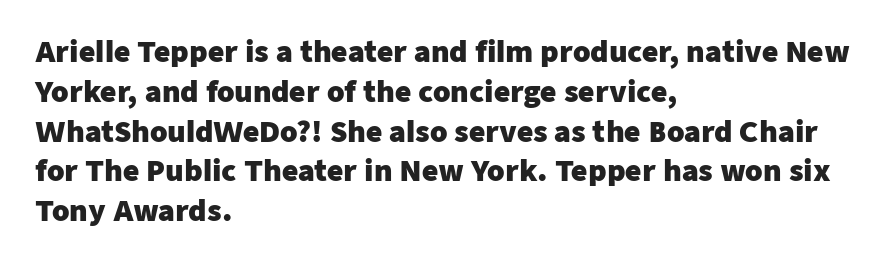
The image shows 28 px heavy sans-serif type, upright; set left-aligned, normal line spacing (1.42x), normal letter spacing, not underlined; low stroke contrast and a medium x-height.
